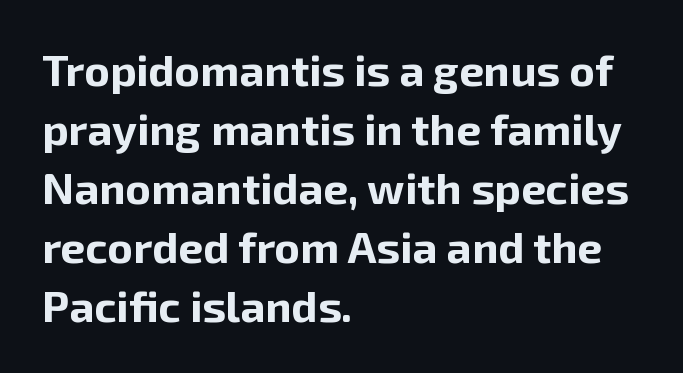
{"serif": "no", "italic": "no", "bold": "yes", "weight": "bold", "width": "normal", "stroke_contrast": "low", "x_height": "medium", "monospaced": "no", "underline": "no", "align": "left", "line_spacing": "normal", "line_spacing_ratio": 1.34, "letter_spacing": "normal", "letter_spacing_em": 0.0, "glyph_px": 44}
